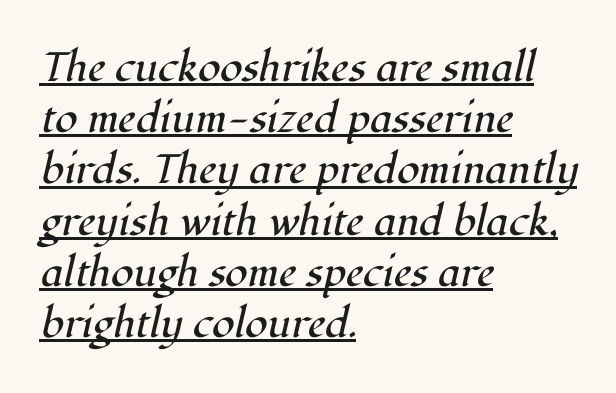
The image shows 41 px regular-weight serif type, italic (leaning right); set left-aligned, normal line spacing (1.25x), normal letter spacing, underlined; high stroke contrast and a medium x-height.
